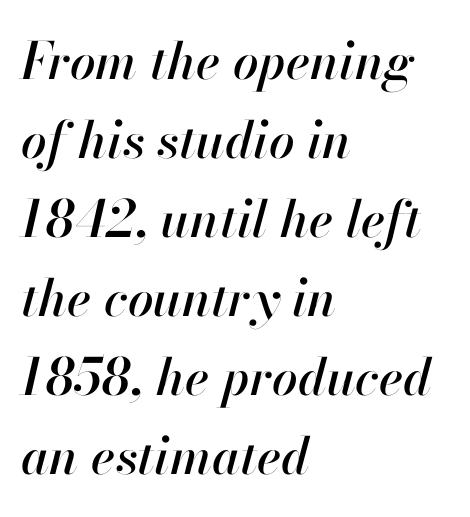
{"italic": "yes", "lean": "right", "slant_degrees": 13, "width": "normal", "stroke_contrast": "high", "x_height": "small", "monospaced": "no", "underline": "no", "align": "left", "line_spacing": "normal", "line_spacing_ratio": 1.55, "letter_spacing": "normal", "letter_spacing_em": 0.0, "glyph_px": 51}
